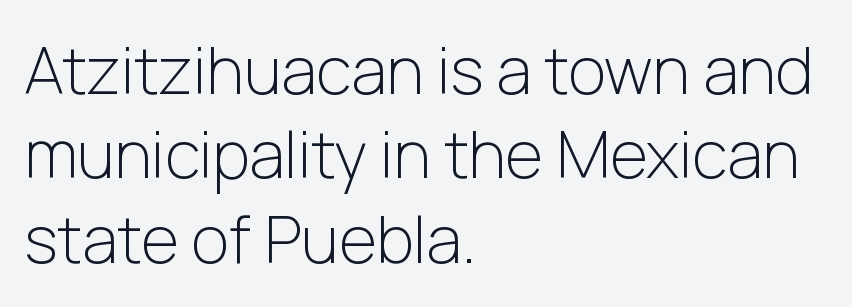
Q: Is the text bold? A: No.
Q: Is the text italic (slanted)? A: No, it is upright.
Q: Is the typeface a serif or a sans-serif typeface? A: Sans-serif.
Q: Is the text underlined? A: No.
Q: How is the paragraph aligned? A: Left-aligned.
Q: Is the spacing between letters normal or unusually wide? A: Normal.
Q: Is the spacing between lines tight, normal or loose? A: Normal.
Q: Width (condensed, normal, or wide)? A: Normal.
Q: Stroke contrast? A: Low.
Q: x-height? A: Medium.
Q: Monospaced? A: No.
